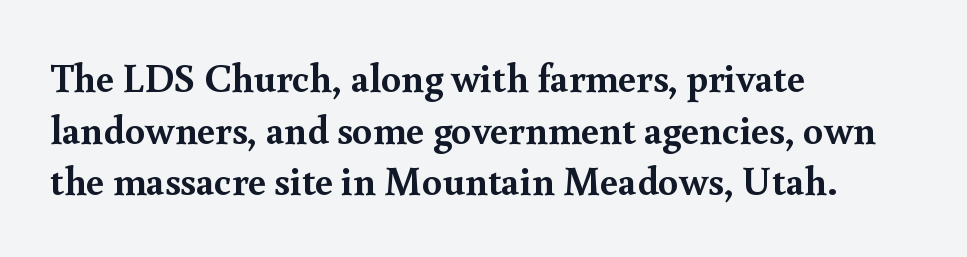
The image shows 40 px semibold serif type, upright; set left-aligned, normal line spacing (1.29x), normal letter spacing, not underlined; a small x-height.
